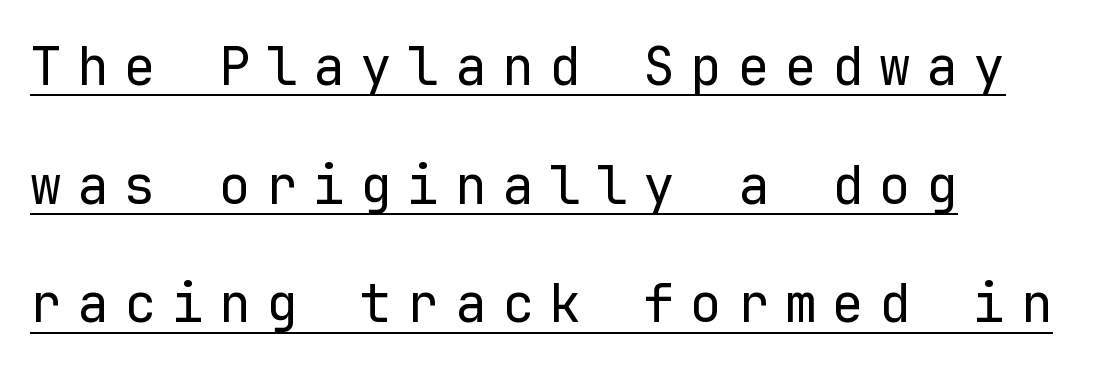
{"serif": "no", "italic": "no", "bold": "no", "weight": "regular", "width": "normal", "stroke_contrast": "low", "x_height": "medium", "monospaced": "yes", "underline": "yes", "align": "left", "line_spacing": "loose", "line_spacing_ratio": 2.24, "letter_spacing": "wide", "letter_spacing_em": 0.29, "glyph_px": 53}
